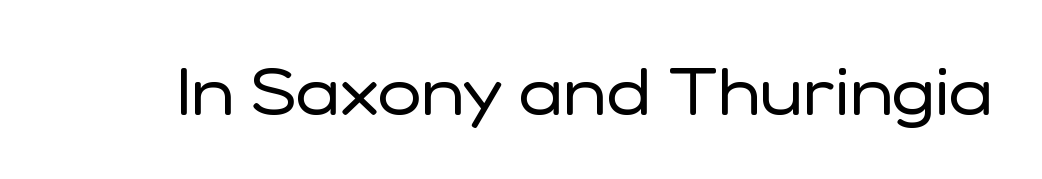
Stroke terminals: plain, sans-serif. Does the lettering tilt? It doesn't — this is upright. What stands out about the letter spacing? Nothing — it is the standard amount. The specimen omits any rule beneath the text block's lines.
